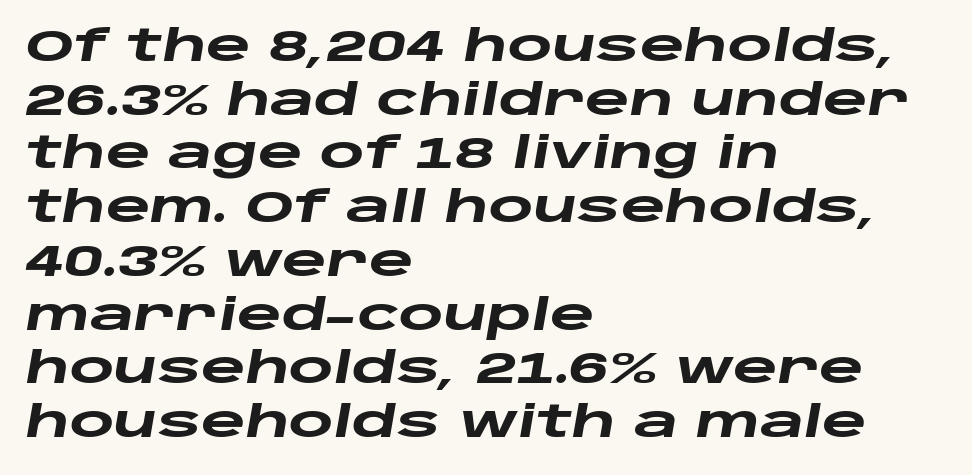
Short note: letters normally spaced. Interline gaps are of average width in this sample. Plenty of ink on the page — the face is bold. Notice how the passage keeps a crisp vertical edge on the left only.
